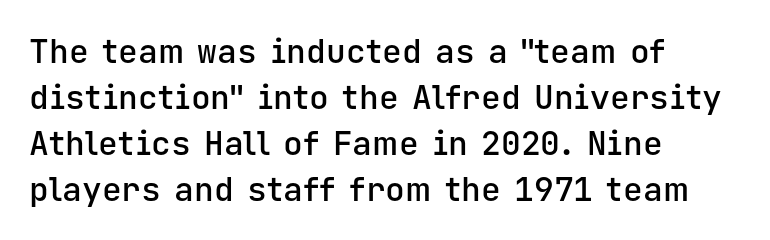
Weight check: semibold — heavier than regular, not quite bold. The rendering uses a moderate line-height, typical for paragraphs. Spacing verdict: monospaced, one width for all characters. The ragged edge is on the right, which tells us the setting is flush left. The typography opts for an upright posture over an oblique one. The horizontal fit of the characters is conventional and even.
